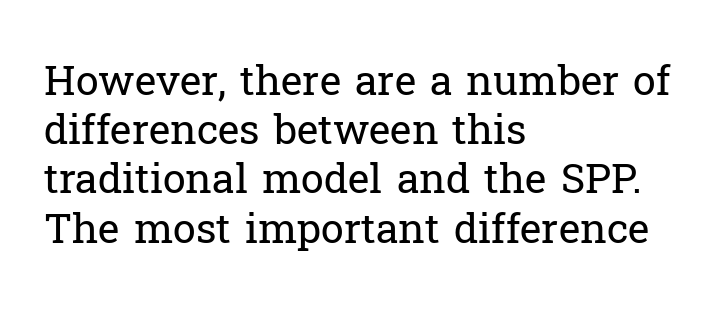
{"serif": "yes", "italic": "no", "bold": "no", "weight": "regular", "width": "normal", "stroke_contrast": "low", "x_height": "medium", "monospaced": "no", "underline": "no", "align": "left", "line_spacing_ratio": 1.2, "letter_spacing": "normal", "letter_spacing_em": 0.0, "glyph_px": 41}
